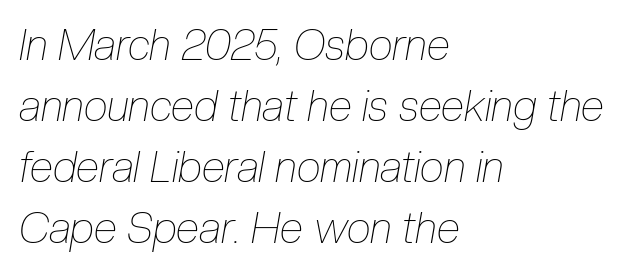
{"italic": "yes", "lean": "right", "slant_degrees": 10, "bold": "no", "weight": "thin", "width": "condensed", "stroke_contrast": "low", "x_height": "medium", "monospaced": "no", "underline": "no", "align": "left", "line_spacing": "normal", "line_spacing_ratio": 1.42, "letter_spacing": "normal", "letter_spacing_em": 0.0, "glyph_px": 43}
